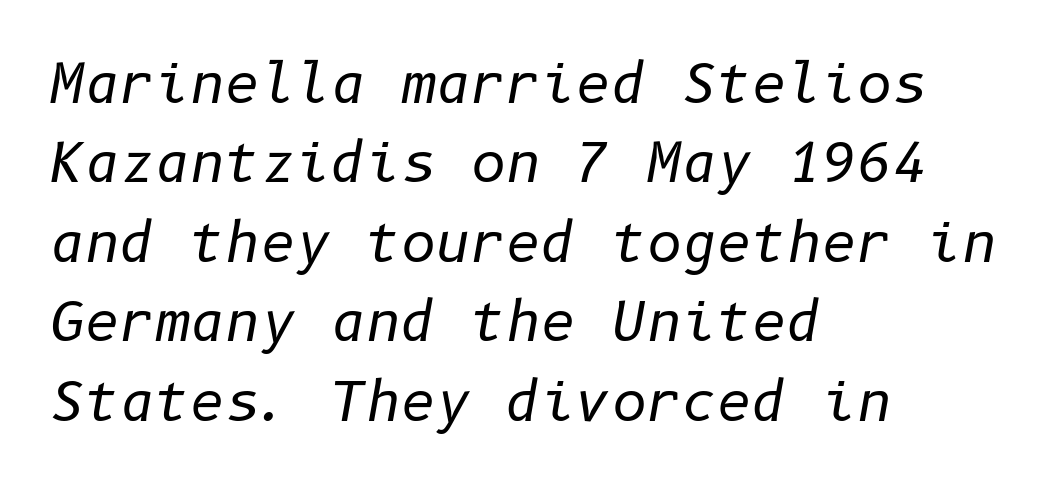
Q: Is the text bold? A: No.
Q: Is the text italic (slanted)? A: Yes, it leans right by about 10 degrees.
Q: Is the text underlined? A: No.
Q: How is the paragraph aligned? A: Left-aligned.
Q: Is the spacing between letters normal or unusually wide? A: Normal.
Q: Is the spacing between lines tight, normal or loose? A: Normal.
Q: Width (condensed, normal, or wide)? A: Normal.
Q: Stroke contrast? A: Low.
Q: x-height? A: Medium.
